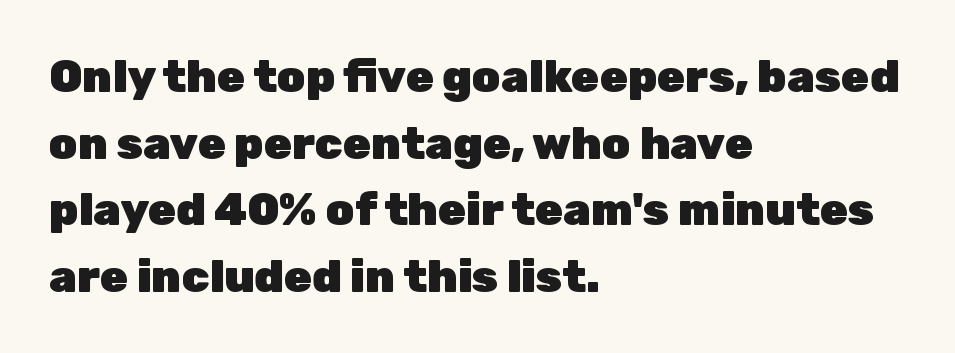
{"serif": "no", "italic": "no", "bold": "yes", "weight": "heavy", "width": "normal", "stroke_contrast": "low", "x_height": "medium", "monospaced": "no", "underline": "no", "align": "left", "line_spacing": "normal", "line_spacing_ratio": 1.48, "letter_spacing": "normal", "letter_spacing_em": 0.0, "glyph_px": 45}
